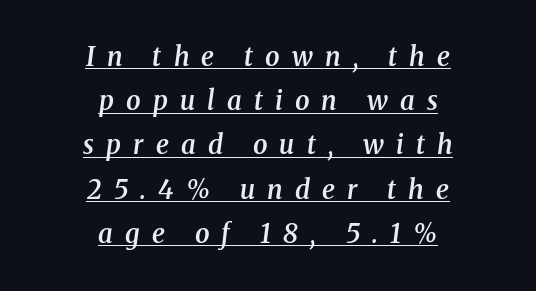
What decoration does the sample have? An underline. Slanted lettering throughout. These words are printed semibold, heavier than regular yet not bold. Visually the block forms a symmetrical silhouette, jagged on both flanks. Summary of vertical rhythm: regular, with standard interline spacing.
